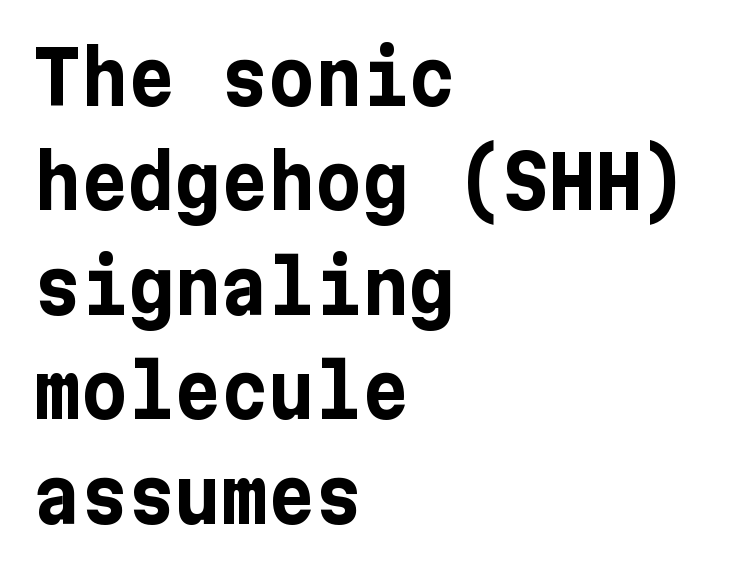
{"serif": "no", "italic": "no", "bold": "yes", "weight": "bold", "width": "normal", "stroke_contrast": "low", "x_height": "medium", "underline": "no", "align": "left", "line_spacing": "normal", "line_spacing_ratio": 1.45, "letter_spacing": "normal", "letter_spacing_em": 0.0, "glyph_px": 72}
